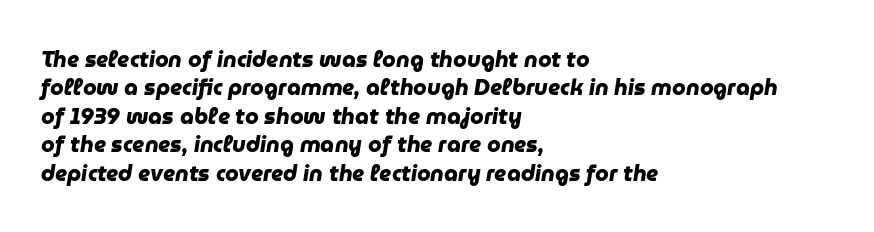
The image shows 22 px bold type; set left-aligned, normal line spacing (1.29x), normal letter spacing, not underlined.
